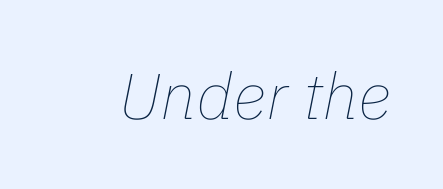
The image shows 65 px thin type, italic (leaning right); set normal letter spacing, not underlined; low stroke contrast and a medium x-height.
